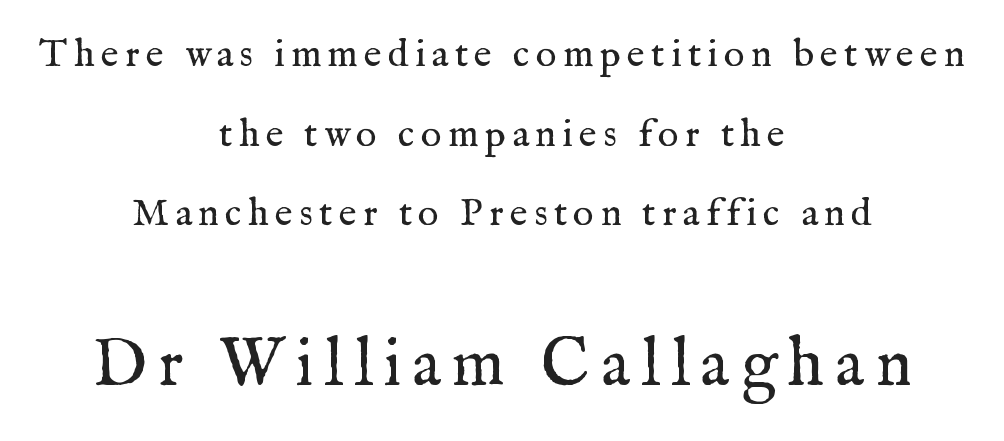
The image shows 68 px regular-weight serif type, upright; set centered, loose line spacing (2.04x), not underlined; the second (bottom) block is 1.74x larger; medium stroke contrast and a medium x-height.
